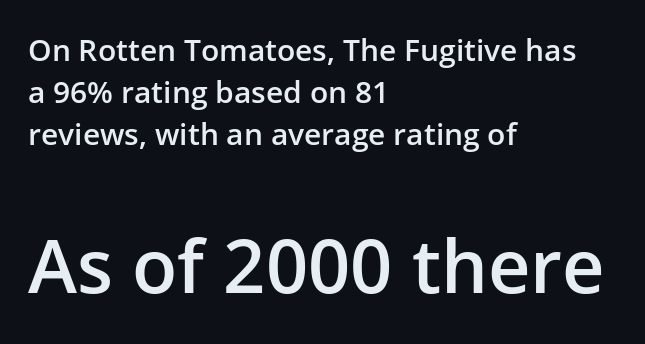
{"serif": "no", "italic": "no", "bold": "semi", "weight": "semibold", "width": "normal", "stroke_contrast": "low", "x_height": "medium", "monospaced": "no", "underline": "no", "align": "left", "line_spacing": "normal", "line_spacing_ratio": 1.4, "letter_spacing": "normal", "letter_spacing_em": 0.0, "larger_block": "second", "size_ratio": 2.47, "glyph_px": 74}
